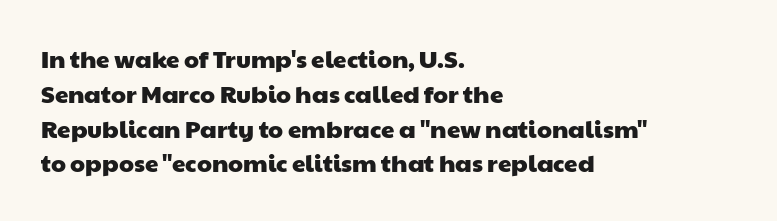
Q: Is the text underlined? A: No.
Q: How is the paragraph aligned? A: Left-aligned.
Q: Is the spacing between letters normal or unusually wide? A: Normal.
Q: Is the spacing between lines tight, normal or loose? A: Normal.
